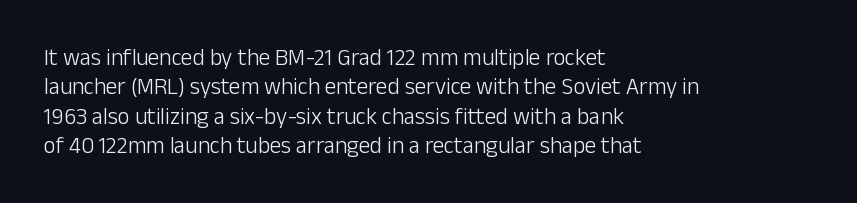
Q: Is the text bold? A: No.
Q: Is the text italic (slanted)? A: No, it is upright.
Q: Is the text underlined? A: No.
Q: How is the paragraph aligned? A: Left-aligned.
Q: Is the spacing between letters normal or unusually wide? A: Normal.
Q: Is the spacing between lines tight, normal or loose? A: Normal.
